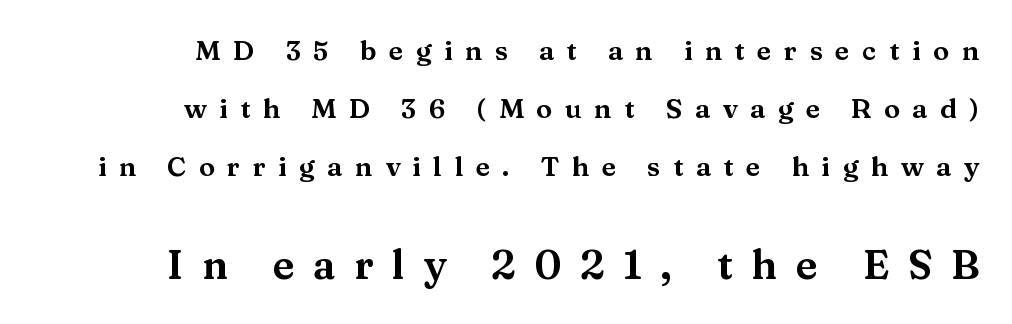
Q: Is the text italic (slanted)? A: No, it is upright.
Q: Is the typeface a serif or a sans-serif typeface? A: Serif.
Q: Is the text underlined? A: No.
Q: How is the paragraph aligned? A: Right-aligned.
Q: Is the spacing between letters normal or unusually wide? A: Unusually wide.
Q: Is the spacing between lines tight, normal or loose? A: Loose.
Q: Which block of text is set in a larger size, the first (top) or the second (bottom)? A: The second (bottom) one.
Q: Width (condensed, normal, or wide)? A: Wide.
Q: Stroke contrast? A: Medium.
Q: x-height? A: Medium.
Q: Monospaced? A: No.
